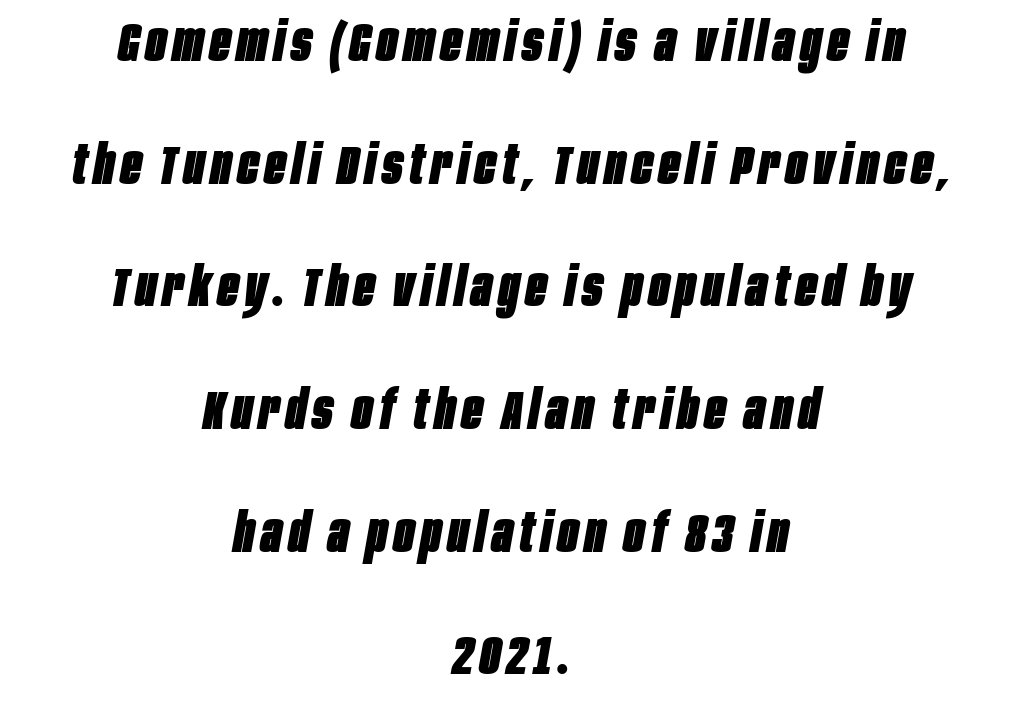
The rendering uses natural spacing where letterforms have individual widths. Is there much room between lines? Yes — plenty of vertical air separates them. It's the slanting kind of type. Type without underlining.
